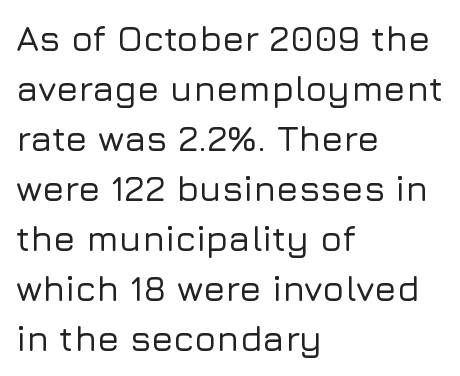
{"serif": "no", "italic": "no", "width": "normal", "stroke_contrast": "low", "x_height": "medium", "monospaced": "no", "underline": "no", "align": "left", "line_spacing": "normal", "line_spacing_ratio": 1.39, "letter_spacing": "normal", "letter_spacing_em": 0.0, "glyph_px": 36}
